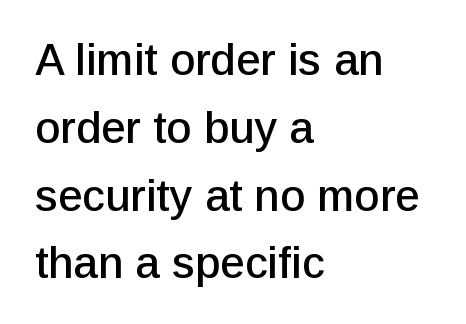
Q: Is the text italic (slanted)? A: No, it is upright.
Q: Is the typeface a serif or a sans-serif typeface? A: Sans-serif.
Q: Is the text underlined? A: No.
Q: How is the paragraph aligned? A: Left-aligned.
Q: Is the spacing between letters normal or unusually wide? A: Normal.
Q: Is the spacing between lines tight, normal or loose? A: Normal.
Q: Width (condensed, normal, or wide)? A: Normal.
Q: Stroke contrast? A: Low.
Q: x-height? A: Medium.
Q: Monospaced? A: No.
